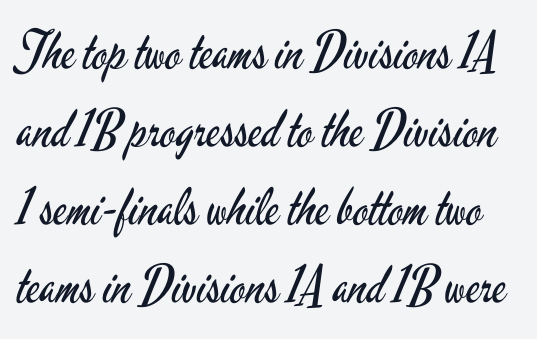
A typesetter would call this proportional, since set widths differ per character. Font category for this specimen: sans-serif. A clean baseline with only descenders dipping below it.
